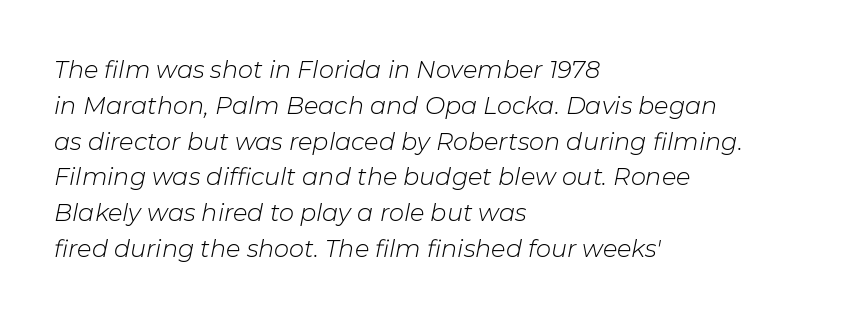
{"italic": "yes", "lean": "right", "slant_degrees": 11, "bold": "no", "underline": "no", "align": "left", "line_spacing": "normal", "line_spacing_ratio": 1.49, "letter_spacing": "normal", "letter_spacing_em": 0.0, "glyph_px": 24}
